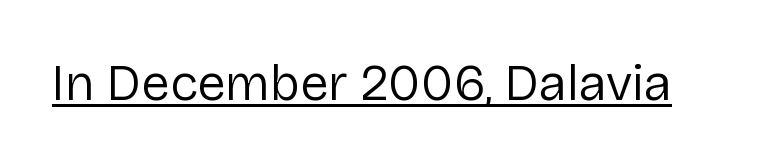
The image shows 51 px regular-weight sans-serif type, upright; set normal letter spacing, underlined; low stroke contrast and a medium x-height.
